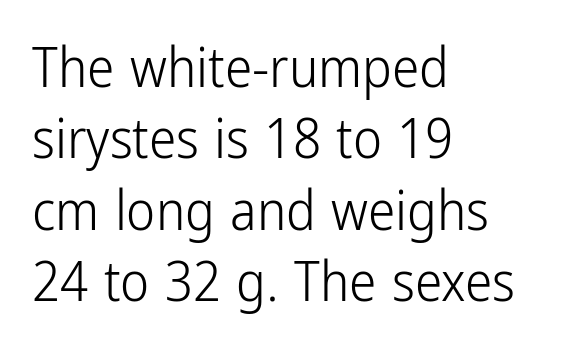
The image shows 55 px light, condensed sans-serif type, upright; set left-aligned, normal line spacing (1.3x), normal letter spacing, not underlined; low stroke contrast and a medium x-height.
